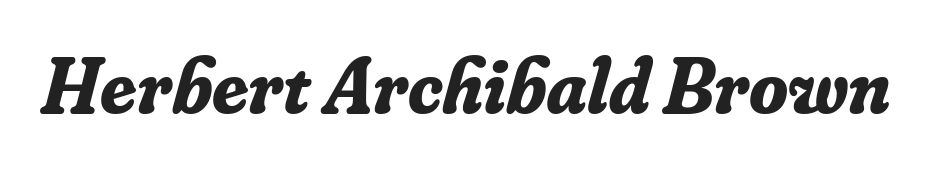
Q: Is the text bold? A: Yes.
Q: Is the text italic (slanted)? A: Yes, it leans right by about 16 degrees.
Q: Is the typeface a serif or a sans-serif typeface? A: Serif.
Q: Is the text underlined? A: No.
Q: Is the spacing between letters normal or unusually wide? A: Normal.
Q: Width (condensed, normal, or wide)? A: Normal.
Q: Stroke contrast? A: Low.
Q: x-height? A: Small.
Q: Monospaced? A: No.
